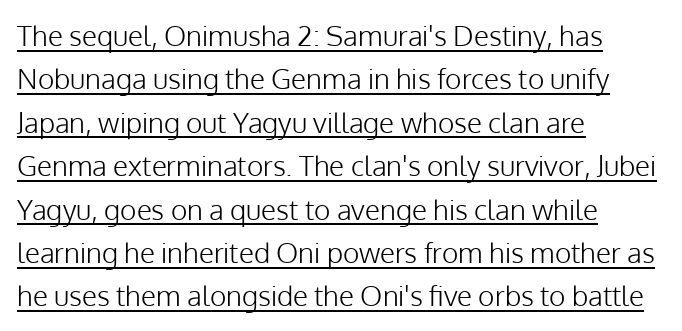
Bold? No — there's no thickening of the strokes. Note the varied advance widths — an 'i' is clearly narrower than an 'm'. Check the space under the baseline: a stroke is drawn there. Type style note: lacks serifs. Students, observe: this is what conventionally led text looks like.
